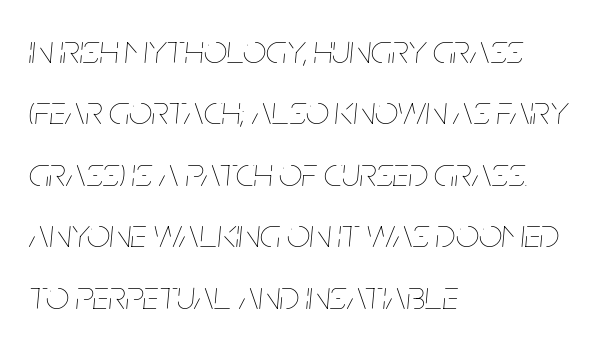
{"italic": "yes", "lean": "right", "slant_degrees": 5, "bold": "no", "weight": "thin", "width": "condensed", "stroke_contrast": "low", "x_height": "large", "monospaced": "no", "underline": "no", "align": "left", "line_spacing": "normal", "line_spacing_ratio": 1.5, "letter_spacing": "normal", "letter_spacing_em": 0.0, "glyph_px": 41}
